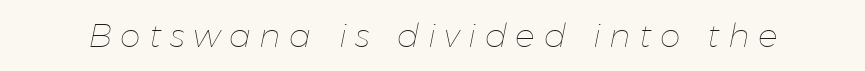
Q: Is the text bold? A: No.
Q: Is the text italic (slanted)? A: Yes, it leans right by about 11 degrees.
Q: Is the text underlined? A: No.
Q: Is the spacing between letters normal or unusually wide? A: Unusually wide.
Q: Width (condensed, normal, or wide)? A: Normal.
Q: Stroke contrast? A: Low.
Q: x-height? A: Medium.
Q: Monospaced? A: No.
